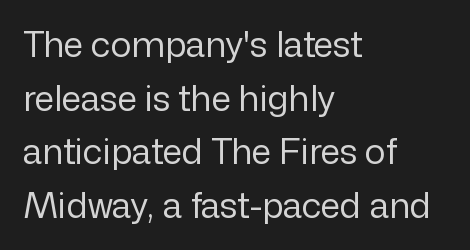
No chunkiness to these letters — they're not bold. The space beneath each line is pristine and unruled. Horizontally, the lines are justified to the leading edge only. The letters sit at their default tracking, neither squeezed nor spread.
